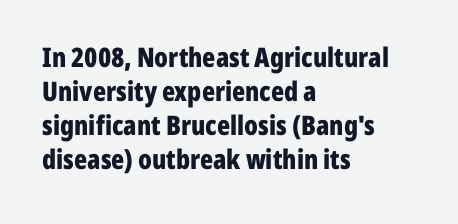
Q: Is the text bold? A: Yes.
Q: Is the text italic (slanted)? A: No, it is upright.
Q: Is the text underlined? A: No.
Q: How is the paragraph aligned? A: Left-aligned.
Q: Is the spacing between letters normal or unusually wide? A: Normal.
Q: Is the spacing between lines tight, normal or loose? A: Normal.
